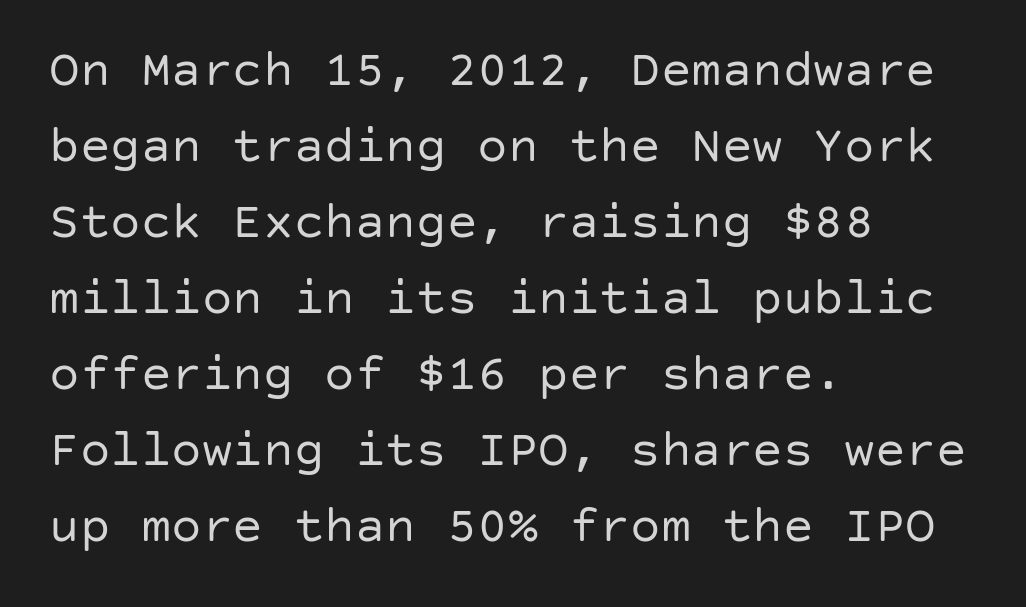
Q: Is the text bold? A: No.
Q: Is the text italic (slanted)? A: No, it is upright.
Q: Is the typeface a serif or a sans-serif typeface? A: Sans-serif.
Q: Is the text underlined? A: No.
Q: How is the paragraph aligned? A: Left-aligned.
Q: Is the spacing between letters normal or unusually wide? A: Normal.
Q: Is the spacing between lines tight, normal or loose? A: Normal.
Q: Width (condensed, normal, or wide)? A: Normal.
Q: Stroke contrast? A: Low.
Q: x-height? A: Large.
